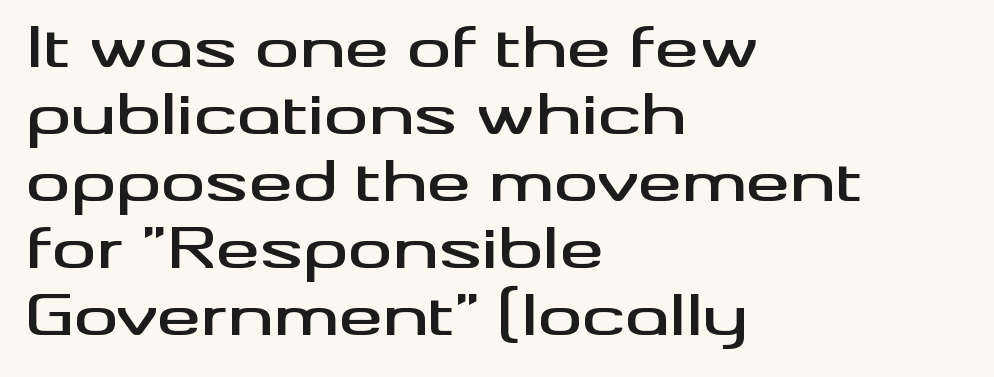
{"serif": "no", "italic": "no", "width": "wide", "stroke_contrast": "medium", "x_height": "small", "monospaced": "no", "underline": "no", "align": "left", "line_spacing_ratio": 1.22, "letter_spacing": "normal", "letter_spacing_em": 0.0, "glyph_px": 55}
